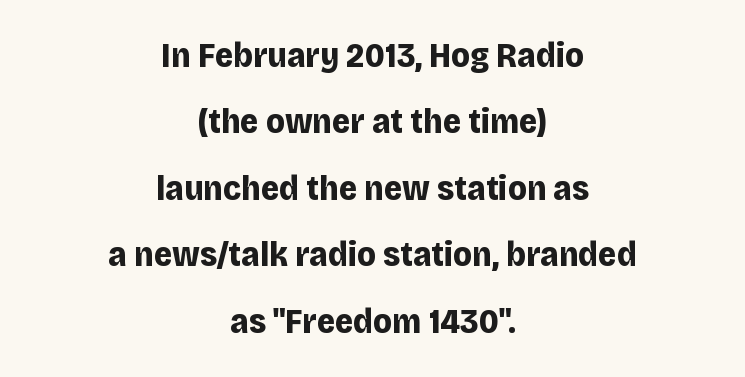
{"serif": "no", "italic": "no", "bold": "yes", "weight": "bold", "width": "normal", "stroke_contrast": "low", "x_height": "large", "monospaced": "no", "underline": "no", "align": "center", "line_spacing": "loose", "line_spacing_ratio": 1.9, "letter_spacing": "normal", "letter_spacing_em": 0.0, "glyph_px": 35}
